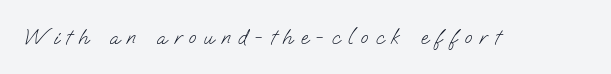
The image shows 22 px text type; set unusually wide letter spacing (+0.34 em), not underlined.
